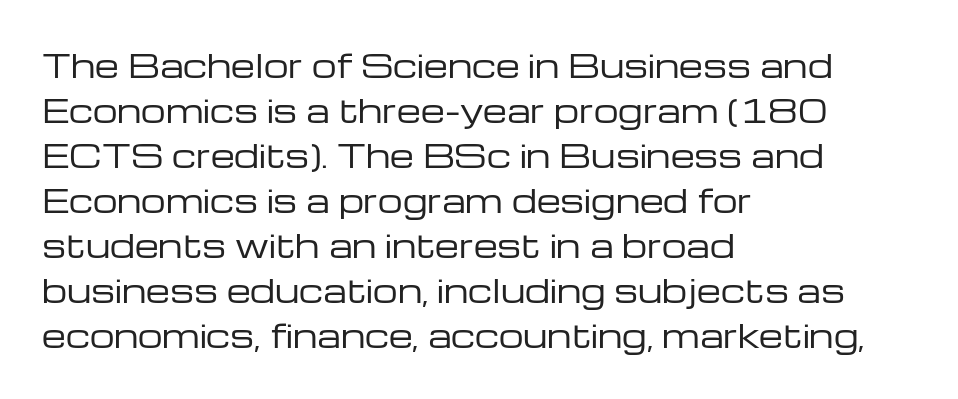
Q: Is the text bold? A: No.
Q: Is the text italic (slanted)? A: No, it is upright.
Q: Is the typeface a serif or a sans-serif typeface? A: Sans-serif.
Q: Is the text underlined? A: No.
Q: How is the paragraph aligned? A: Left-aligned.
Q: Is the spacing between letters normal or unusually wide? A: Normal.
Q: Is the spacing between lines tight, normal or loose? A: Normal.
Q: Width (condensed, normal, or wide)? A: Wide.
Q: Stroke contrast? A: Low.
Q: x-height? A: Medium.
Q: Monospaced? A: No.
